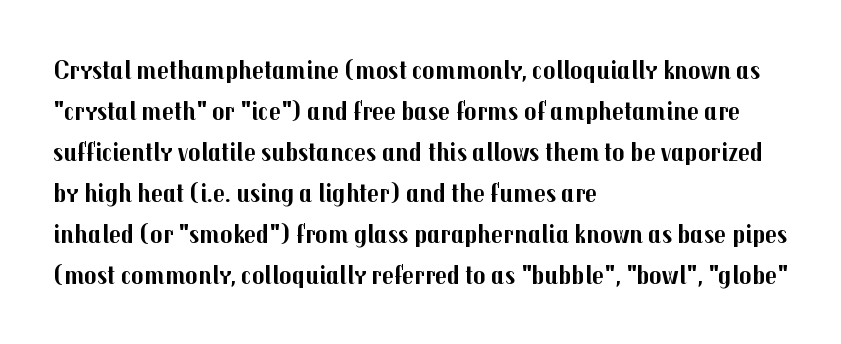
Q: Is the text bold? A: Yes.
Q: Is the text italic (slanted)? A: No, it is upright.
Q: Is the text underlined? A: No.
Q: How is the paragraph aligned? A: Left-aligned.
Q: Is the spacing between letters normal or unusually wide? A: Normal.
Q: Is the spacing between lines tight, normal or loose? A: Normal.
